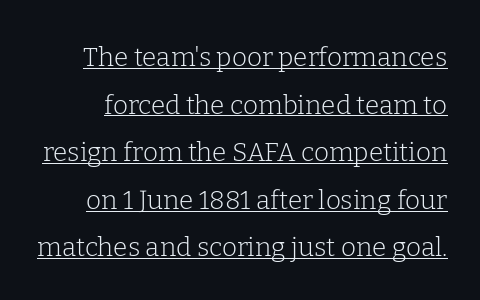
Q: Is the text bold? A: No.
Q: Is the text italic (slanted)? A: No, it is upright.
Q: Is the text underlined? A: Yes.
Q: Is the spacing between letters normal or unusually wide? A: Normal.
